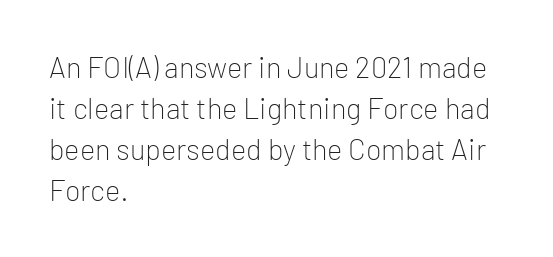
Stroke terminals: plain, sans-serif. The typesetter chose a ragged-right arrangement here. Compared with typical body copy, the letter spacing here is the same. On a weight scale, this lands at 450 or below.
